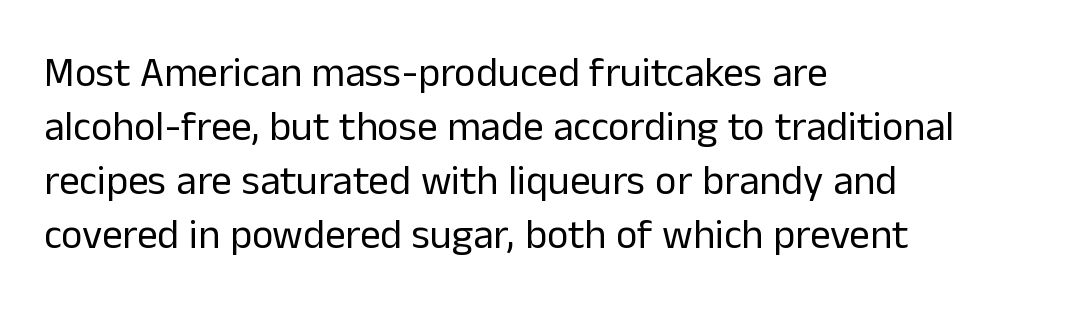
{"serif": "no", "italic": "no", "bold": "no", "weight": "regular", "width": "normal", "stroke_contrast": "low", "x_height": "medium", "monospaced": "no", "underline": "no", "align": "left", "line_spacing": "normal", "line_spacing_ratio": 1.32, "letter_spacing": "normal", "letter_spacing_em": 0.0, "glyph_px": 41}
